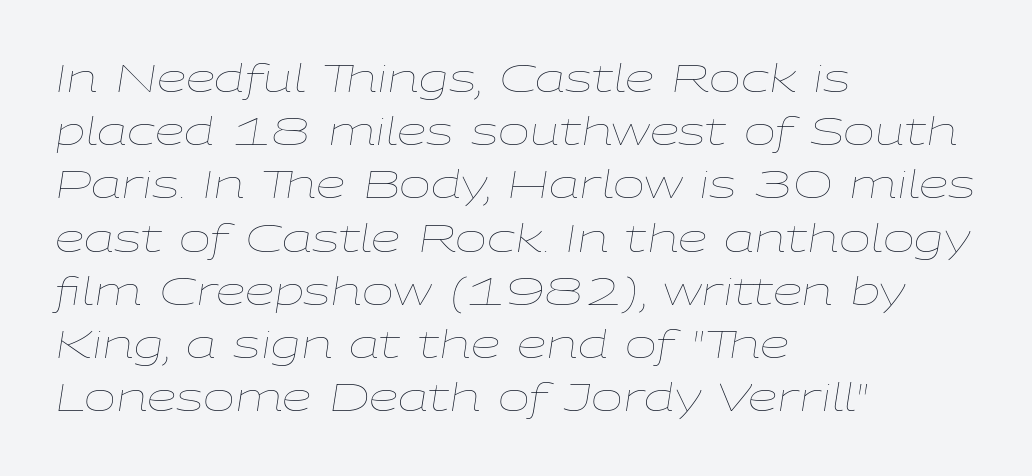
Q: Is the text bold? A: No.
Q: Is the text italic (slanted)? A: Yes, it leans right by about 9 degrees.
Q: Is the text underlined? A: No.
Q: How is the paragraph aligned? A: Left-aligned.
Q: Is the spacing between letters normal or unusually wide? A: Normal.
Q: Is the spacing between lines tight, normal or loose? A: Normal.
Q: Width (condensed, normal, or wide)? A: Wide.
Q: Stroke contrast? A: Low.
Q: x-height? A: Medium.
Q: Monospaced? A: No.
